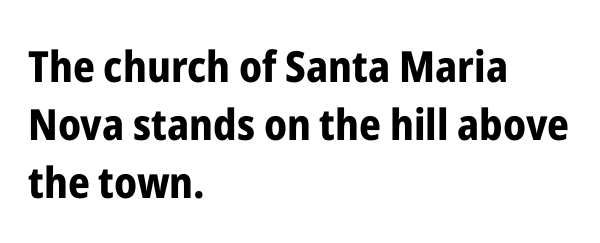
{"serif": "no", "italic": "no", "bold": "yes", "weight": "bold", "width": "condensed", "stroke_contrast": "low", "x_height": "medium", "monospaced": "no", "underline": "no", "align": "left", "line_spacing": "normal", "line_spacing_ratio": 1.35, "letter_spacing": "normal", "letter_spacing_em": 0.0, "glyph_px": 43}
